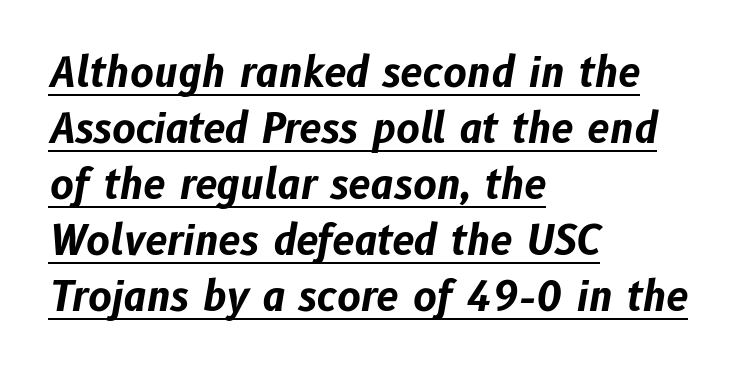
The passage shown is emphatically bold. In CSS terms this would be text-align: left. The letters advance in unequal steps, a hallmark of proportional type. It's the slanting kind of type.
